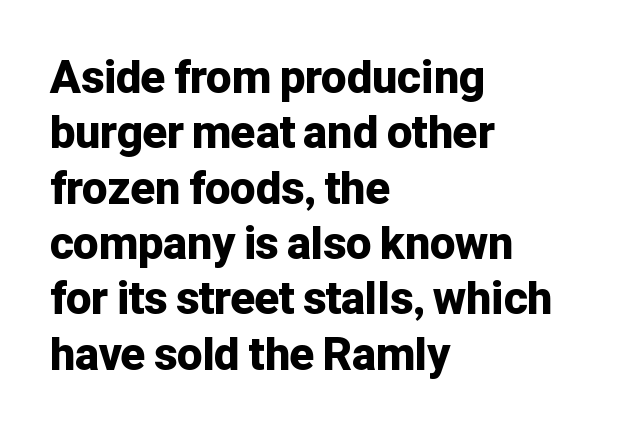
{"serif": "no", "italic": "no", "bold": "yes", "weight": "bold", "width": "normal", "stroke_contrast": "low", "x_height": "medium", "monospaced": "no", "underline": "no", "align": "left", "line_spacing_ratio": 1.23, "letter_spacing": "normal", "letter_spacing_em": 0.0, "glyph_px": 45}
